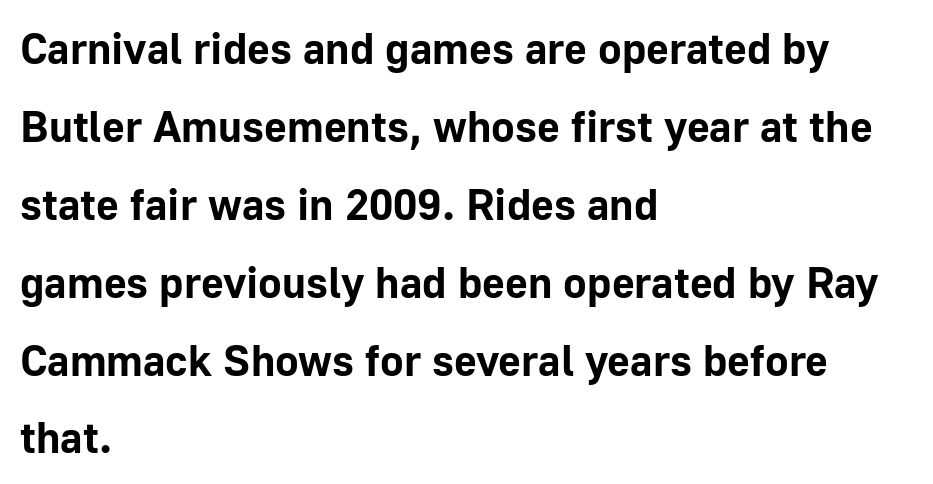
Every character sits straight up, as roman type does. Reading down the block, your eye returns to a fixed left position each line. Bold? Absolutely — the strokes are thick and heavy. Check where the strokes stop: nothing finishes them off — pure sans. Honestly, there is no underline to notice here at all.
